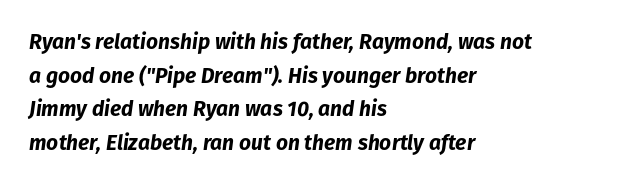
The image shows 21 px bold type, italic (leaning right); set left-aligned, normal line spacing (1.6x), normal letter spacing, not underlined.
